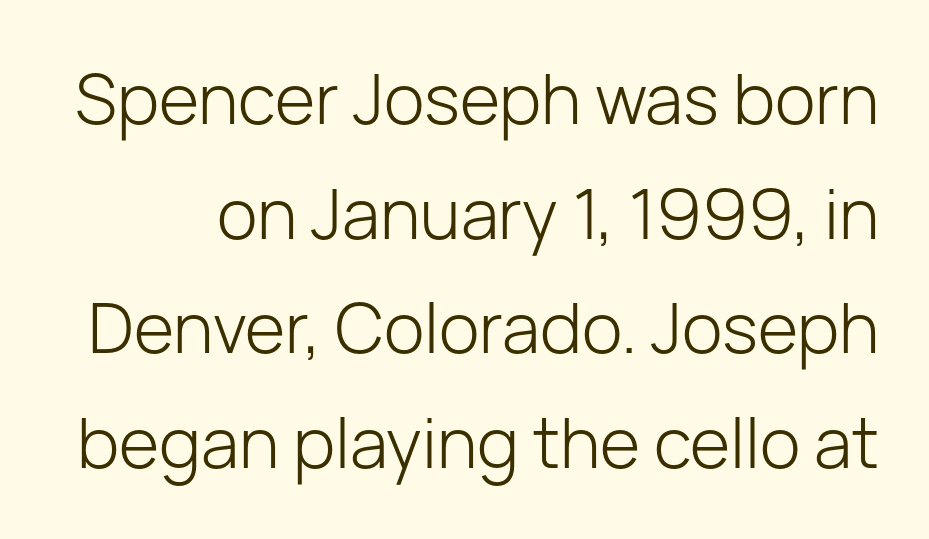
{"serif": "no", "italic": "no", "bold": "no", "weight": "light", "width": "normal", "stroke_contrast": "low", "x_height": "medium", "monospaced": "no", "underline": "no", "line_spacing": "normal", "line_spacing_ratio": 1.66, "letter_spacing": "normal", "letter_spacing_em": 0.0, "glyph_px": 69}
